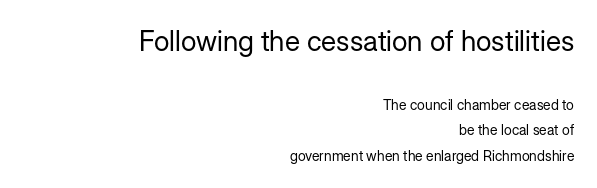
The image shows 28 px regular-weight sans-serif type, upright; set right-aligned, line spacing 1.81x, normal letter spacing, not underlined; the first (top) block is 2.0x larger; low stroke contrast and a medium x-height.
